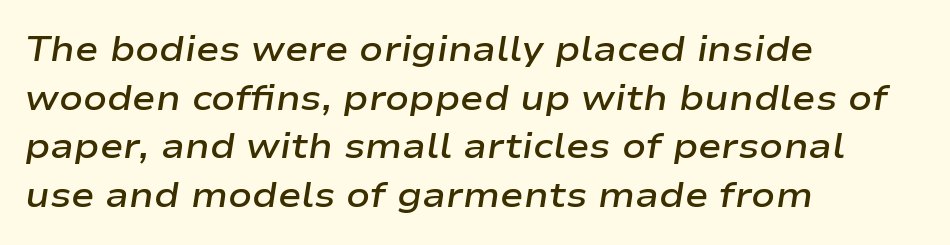
Q: Is the text bold? A: Semi-bold.
Q: Is the text italic (slanted)? A: Yes, it leans right by about 9 degrees.
Q: Is the text underlined? A: No.
Q: How is the paragraph aligned? A: Left-aligned.
Q: Is the spacing between letters normal or unusually wide? A: Normal.
Q: Is the spacing between lines tight, normal or loose? A: Normal.
Q: Width (condensed, normal, or wide)? A: Wide.
Q: Stroke contrast? A: Low.
Q: x-height? A: Medium.
Q: Monospaced? A: No.
